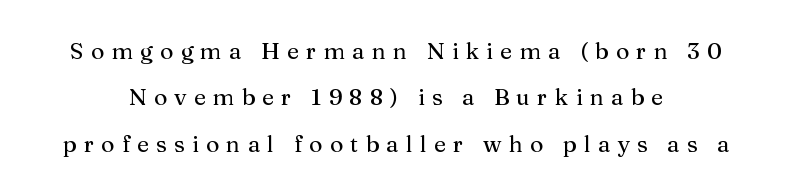
Q: Is the text italic (slanted)? A: No, it is upright.
Q: Is the text underlined? A: No.
Q: How is the paragraph aligned? A: Centered.
Q: Is the spacing between letters normal or unusually wide? A: Unusually wide.
Q: Is the spacing between lines tight, normal or loose? A: Loose.
